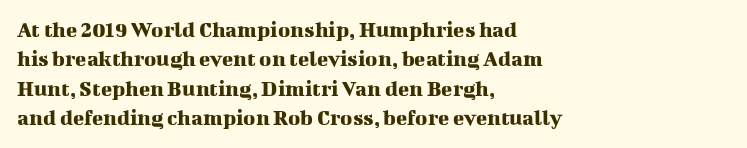
{"italic": "no", "underline": "no", "align": "left", "line_spacing": "normal", "line_spacing_ratio": 1.28, "letter_spacing": "normal", "letter_spacing_em": 0.0, "glyph_px": 23}
